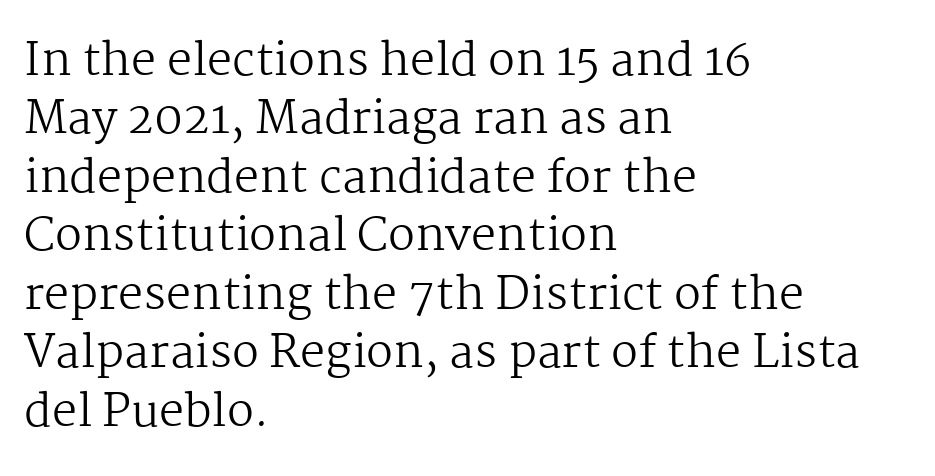
The image shows 45 px regular-weight serif type, upright; set left-aligned, normal line spacing (1.3x), normal letter spacing, not underlined; medium stroke contrast and a medium x-height.
